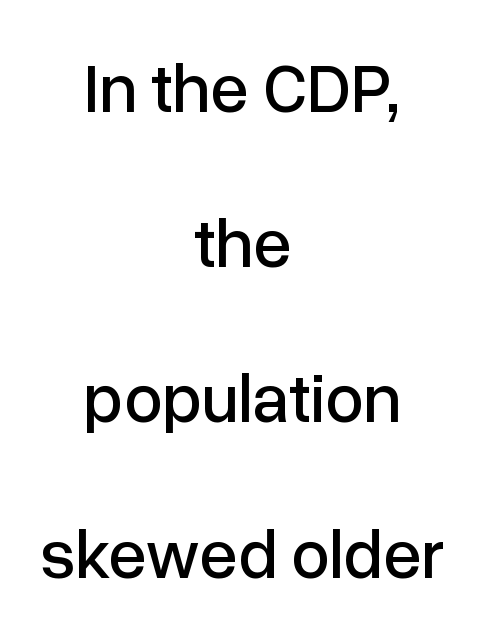
{"serif": "no", "italic": "no", "width": "normal", "stroke_contrast": "low", "x_height": "medium", "monospaced": "no", "underline": "no", "align": "center", "line_spacing": "loose", "line_spacing_ratio": 2.25, "letter_spacing": "normal", "letter_spacing_em": 0.0, "glyph_px": 69}
